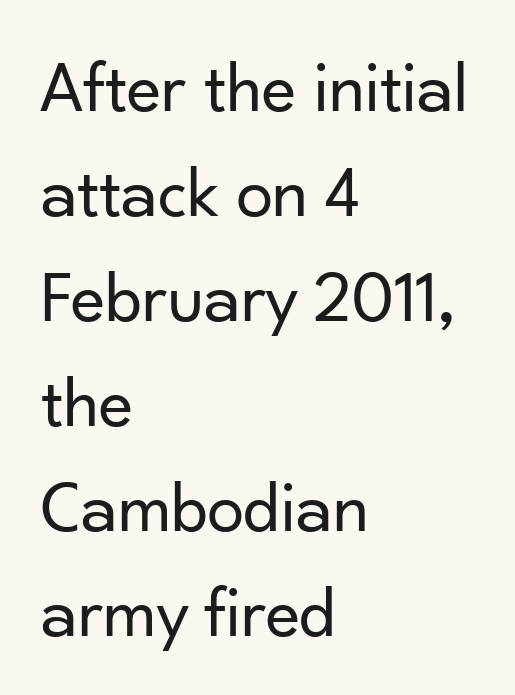
Q: Is the text bold? A: No.
Q: Is the text italic (slanted)? A: No, it is upright.
Q: Is the typeface a serif or a sans-serif typeface? A: Sans-serif.
Q: Is the text underlined? A: No.
Q: How is the paragraph aligned? A: Left-aligned.
Q: Is the spacing between letters normal or unusually wide? A: Normal.
Q: Is the spacing between lines tight, normal or loose? A: Normal.
Q: Width (condensed, normal, or wide)? A: Normal.
Q: Stroke contrast? A: Low.
Q: x-height? A: Small.
Q: Monospaced? A: No.
